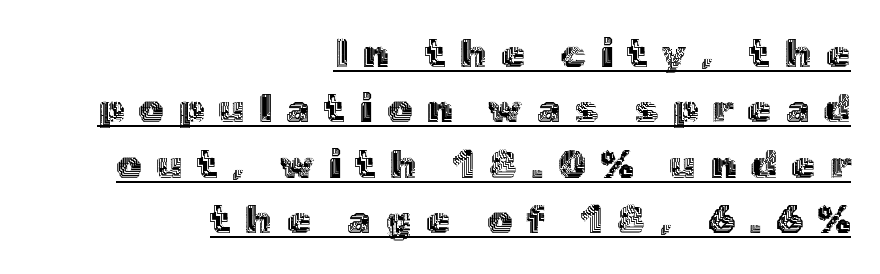
The letterforms stand isolated, each surrounded by extra space. This sample uses an upright cut, with every glyph sitting square on the baseline. Underlining? Definitely there. In CSS terms this would be text-align: right. You could not count columns in this text — the font is proportionally spaced. Quick note: interline space is typical.
